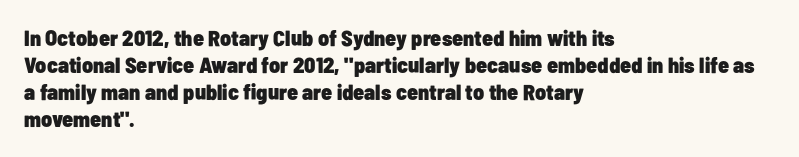
{"italic": "no", "bold": "yes", "underline": "no", "align": "left", "line_spacing_ratio": 1.23, "letter_spacing": "normal", "letter_spacing_em": 0.0, "glyph_px": 22}
